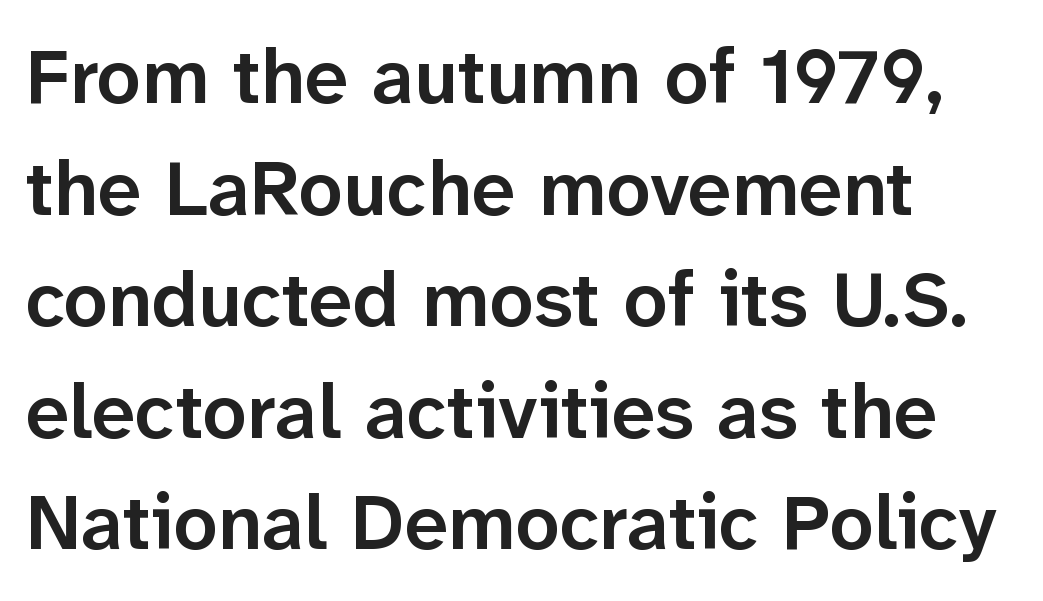
The image shows 78 px semibold sans-serif type, upright; set left-aligned, normal line spacing (1.43x), normal letter spacing, not underlined; low stroke contrast and a medium x-height.
